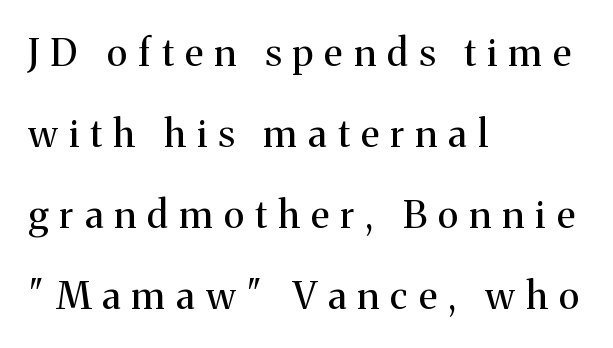
{"serif": "yes", "italic": "no", "bold": "no", "weight": "regular", "width": "normal", "stroke_contrast": "medium", "x_height": "medium", "monospaced": "no", "underline": "no", "align": "left", "line_spacing": "loose", "line_spacing_ratio": 2.13, "letter_spacing": "wide", "letter_spacing_em": 0.3, "glyph_px": 38}
